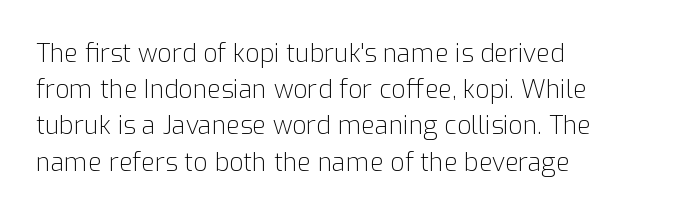
The image shows 25 px text type, upright; set left-aligned, normal line spacing (1.45x), normal letter spacing, not underlined.
